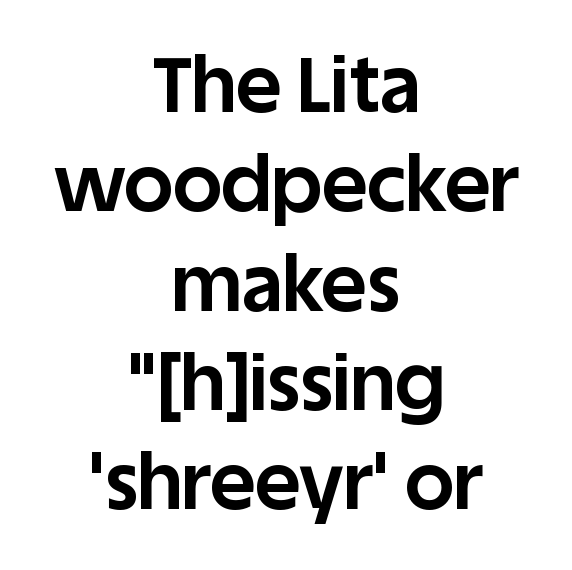
The image shows 77 px bold sans-serif type, upright; set centered, normal line spacing (1.29x), normal letter spacing, not underlined; low stroke contrast and a large x-height.
